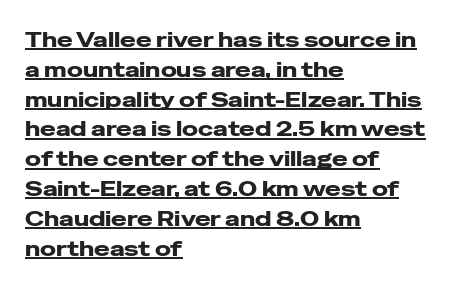
{"italic": "no", "underline": "yes", "align": "left", "line_spacing": "normal", "line_spacing_ratio": 1.42, "letter_spacing": "normal", "letter_spacing_em": 0.0, "glyph_px": 21}
